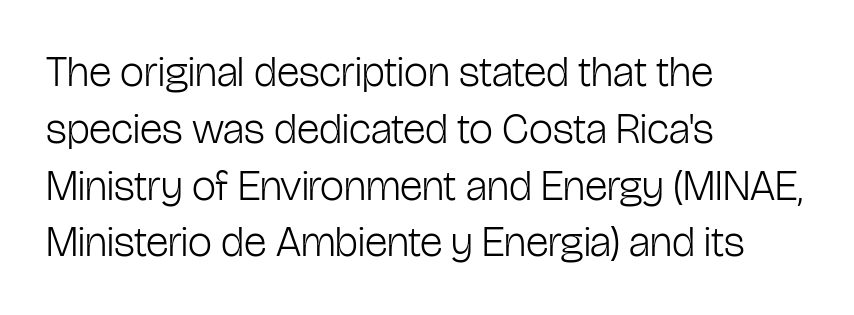
{"serif": "no", "italic": "no", "bold": "no", "weight": "light", "width": "condensed", "stroke_contrast": "low", "x_height": "medium", "monospaced": "no", "underline": "no", "align": "left", "line_spacing": "normal", "line_spacing_ratio": 1.32, "letter_spacing": "normal", "letter_spacing_em": 0.0, "glyph_px": 43}
